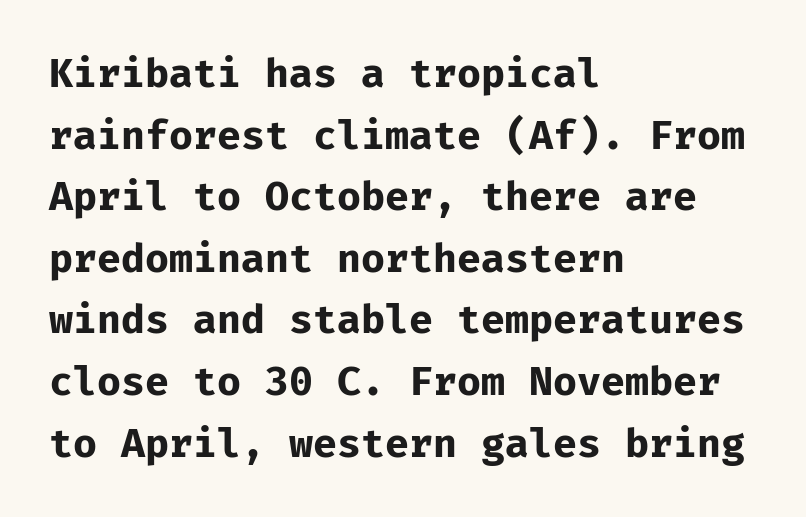
The characters display no serif detailing; their extremities are plain. Stroke thickness is high; the sample reads as a true bold. Compared with a centered layout, this one pins lines to the left instead. Every character here occupies the same horizontal width, giving the sample a typewriter-like rhythm. This rendering features lettering with no underline. Tall strokes in this sample are plumb rather than angled.
